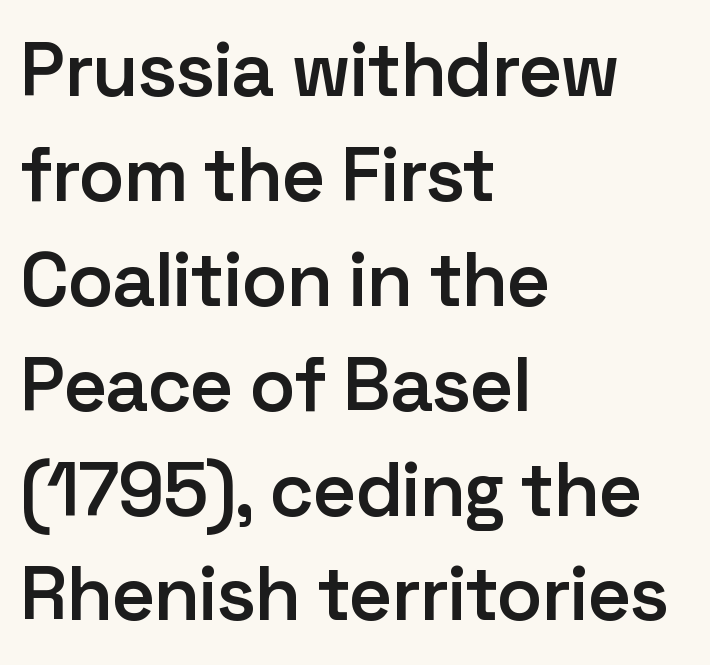
Notice the strokes are somewhat thickened but not fully heavy: this is a semibold. Serifs: no, the terminals of the letterforms are clean. Check under the words: just untouched page. One glance says typical: line gaps are just what's usual.
